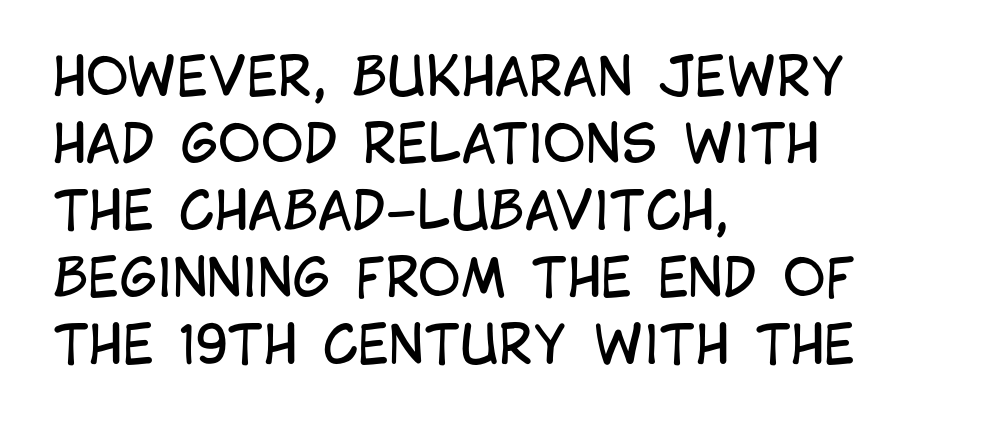
The image shows 52 px regular-weight, condensed sans-serif type, upright; set left-aligned, normal line spacing (1.29x), normal letter spacing, not underlined; low stroke contrast and a large x-height.
